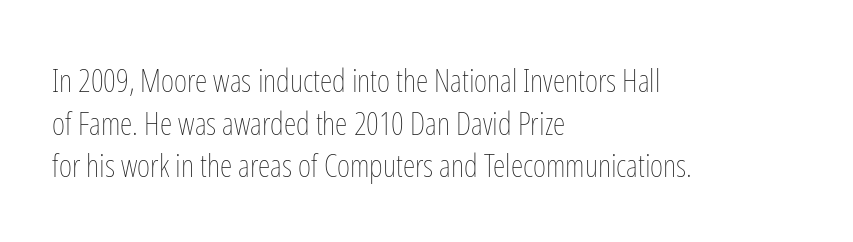
The image shows 32 px thin, condensed type, upright; set left-aligned, normal line spacing (1.33x), normal letter spacing, not underlined; low stroke contrast and a medium x-height.
